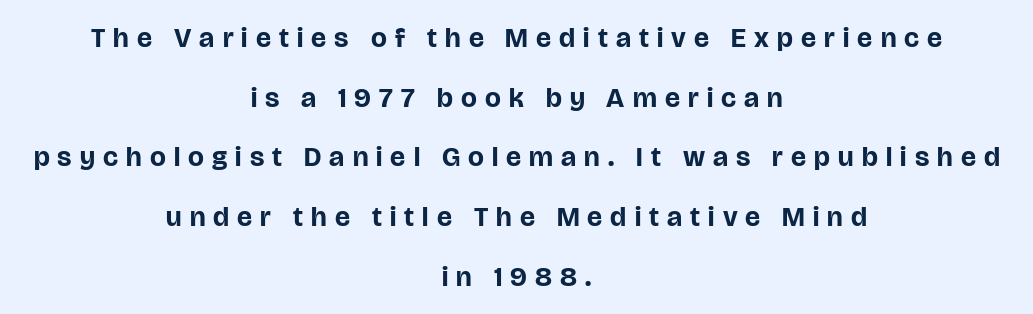
The image shows 28 px bold sans-serif type, upright; set centered, loose line spacing (2.13x), unusually wide letter spacing (+0.29 em), not underlined; low stroke contrast and a large x-height.
